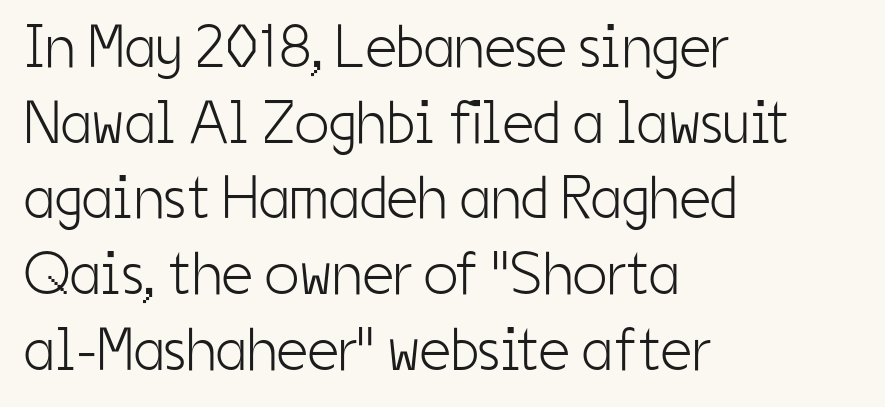
Italic? Not at all — the glyphs are vertical. The letters carry no serifs — their stems end cleanly without finishing strokes. This rendering uses left alignment, leaving the right contour irregular. The strip under each line holds only bare page.
